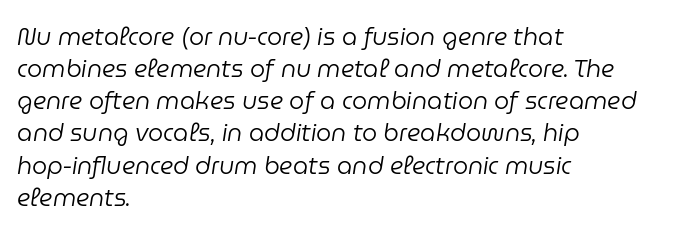
The passage shown is not underscored anywhere. Reading down the block, your eye returns to a fixed left position each line. The strokes are not fattened; the text isn't bold. It's the slanting kind of type.
